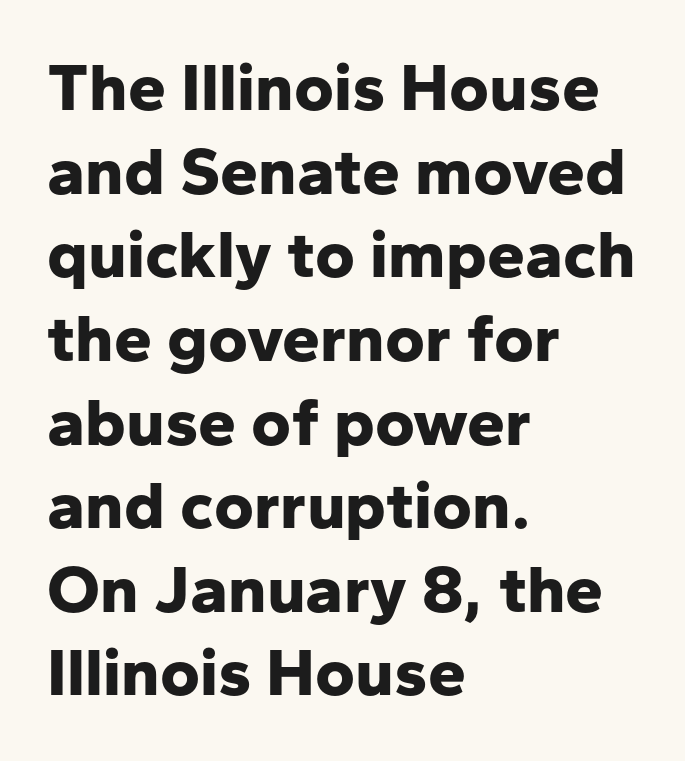
Emphasis by weight is at full strength: bold. Posture: straight, roman, zero tilt. I'd call this a sans setting — the letters go barefoot. Think of a printed novel: that variable character pitch is what you see here.
